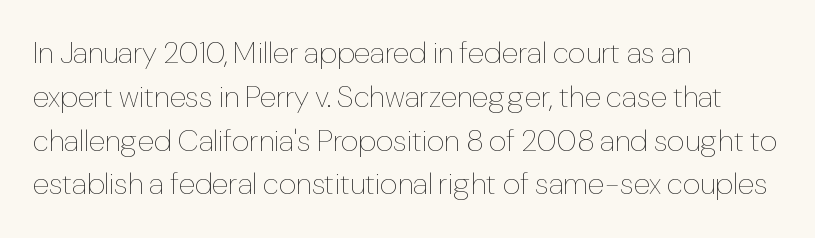
The image shows 30 px thin type, upright; set left-aligned, normal line spacing (1.46x), normal letter spacing, not underlined; low stroke contrast and a medium x-height.
